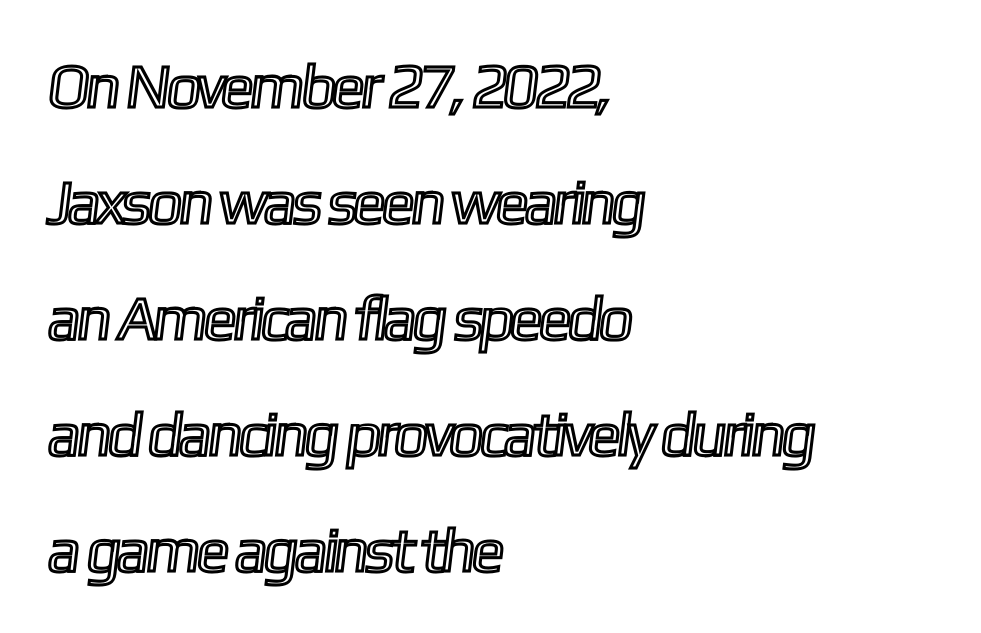
Tracking here is standard; glyphs follow each other at the usual distance. Words float on clear page, feet unadorned. Spacing verdict: proportional, widths tailored to each character. Line beginnings align vertically; line endings do not.
